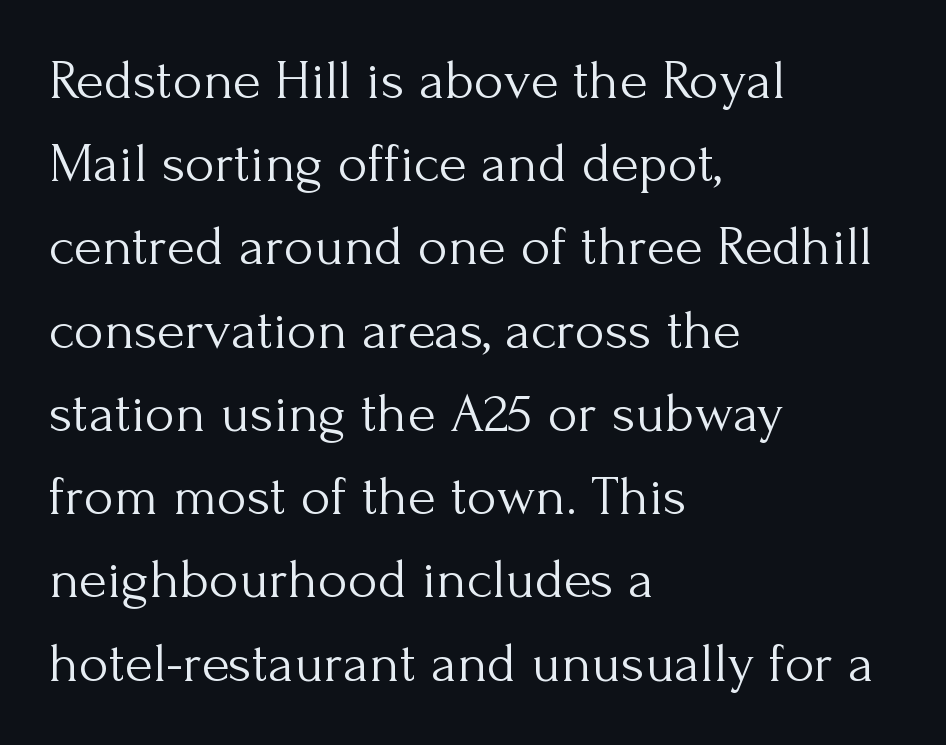
{"serif": "yes", "italic": "no", "bold": "no", "weight": "light", "width": "normal", "stroke_contrast": "medium", "x_height": "small", "monospaced": "no", "underline": "no", "align": "left", "line_spacing": "normal", "line_spacing_ratio": 1.46, "letter_spacing": "normal", "letter_spacing_em": 0.0, "glyph_px": 57}
